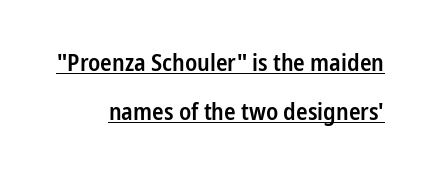
Q: Is the text bold? A: Semi-bold.
Q: Is the text italic (slanted)? A: No, it is upright.
Q: Is the text underlined? A: Yes.
Q: Is the spacing between letters normal or unusually wide? A: Normal.
Q: Is the spacing between lines tight, normal or loose? A: Loose.
